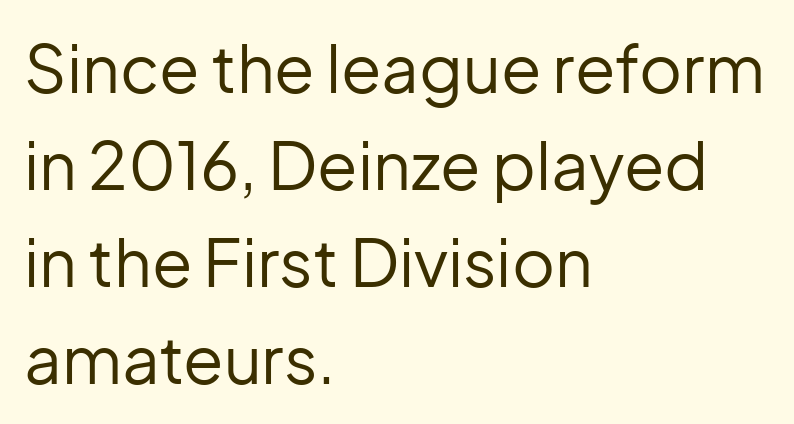
Q: Is the text bold? A: No.
Q: Is the text italic (slanted)? A: No, it is upright.
Q: Is the typeface a serif or a sans-serif typeface? A: Sans-serif.
Q: Is the text underlined? A: No.
Q: How is the paragraph aligned? A: Left-aligned.
Q: Is the spacing between letters normal or unusually wide? A: Normal.
Q: Is the spacing between lines tight, normal or loose? A: Normal.
Q: Width (condensed, normal, or wide)? A: Normal.
Q: Stroke contrast? A: Low.
Q: x-height? A: Medium.
Q: Monospaced? A: No.
